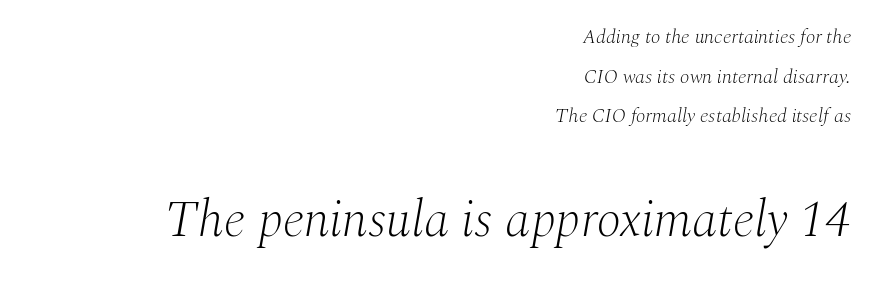
The font is comparable to plain body text, perhaps lighter. You get the small type first, then a jump to larger type. Do the characters align in a grid? No, the font is proportional. Whoever set this chose breathing room over compactness in the vertical rhythm. Classification — serif. Is the type slanted? Yes — the strokes lean at a clear angle.
